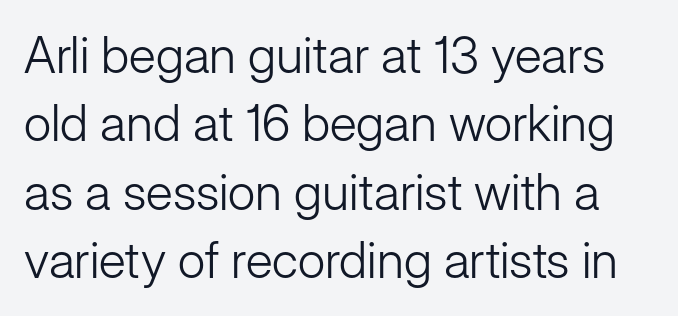
Q: Is the text bold? A: No.
Q: Is the text italic (slanted)? A: No, it is upright.
Q: Is the typeface a serif or a sans-serif typeface? A: Sans-serif.
Q: Is the text underlined? A: No.
Q: Is the spacing between letters normal or unusually wide? A: Normal.
Q: Is the spacing between lines tight, normal or loose? A: Normal.
Q: Width (condensed, normal, or wide)? A: Normal.
Q: Stroke contrast? A: Low.
Q: x-height? A: Medium.
Q: Monospaced? A: No.
